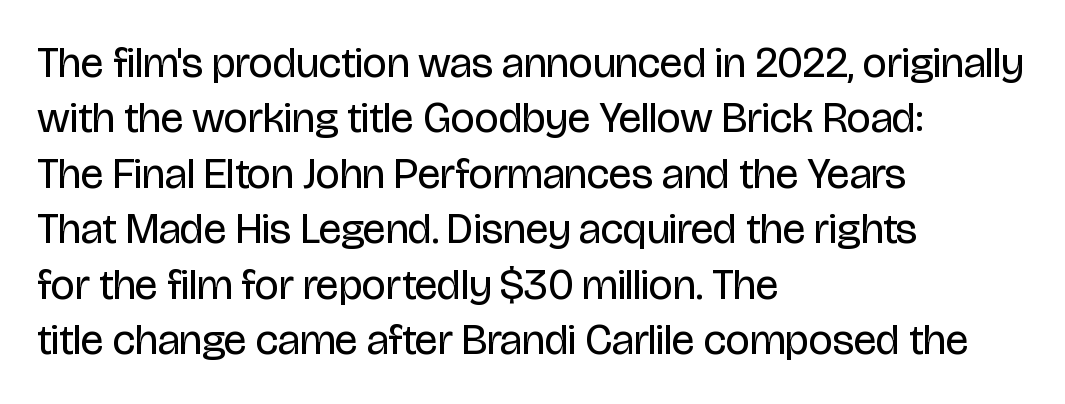
Q: Is the text bold? A: No.
Q: Is the text italic (slanted)? A: No, it is upright.
Q: Is the typeface a serif or a sans-serif typeface? A: Sans-serif.
Q: Is the text underlined? A: No.
Q: How is the paragraph aligned? A: Left-aligned.
Q: Is the spacing between letters normal or unusually wide? A: Normal.
Q: Is the spacing between lines tight, normal or loose? A: Normal.
Q: Width (condensed, normal, or wide)? A: Condensed.
Q: Stroke contrast? A: Low.
Q: x-height? A: Large.
Q: Monospaced? A: No.
